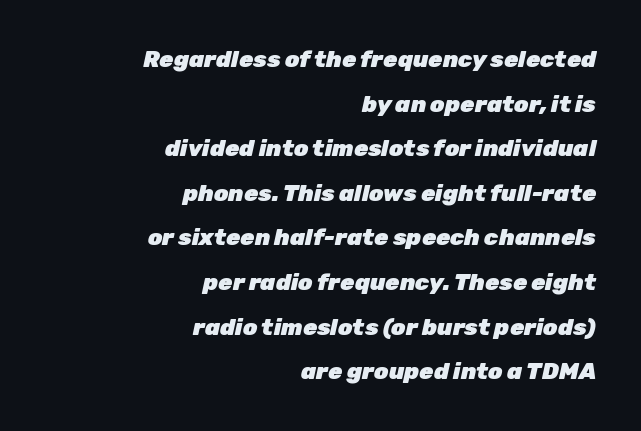
The image shows 23 px bold type, italic (leaning right); set right-aligned, loose line spacing (1.94x), normal letter spacing, not underlined.
